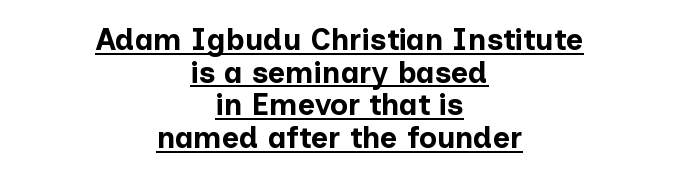
The image shows 30 px bold sans-serif type, upright; set centered, tight line spacing (1.09x), normal letter spacing, underlined; low stroke contrast and a medium x-height.
